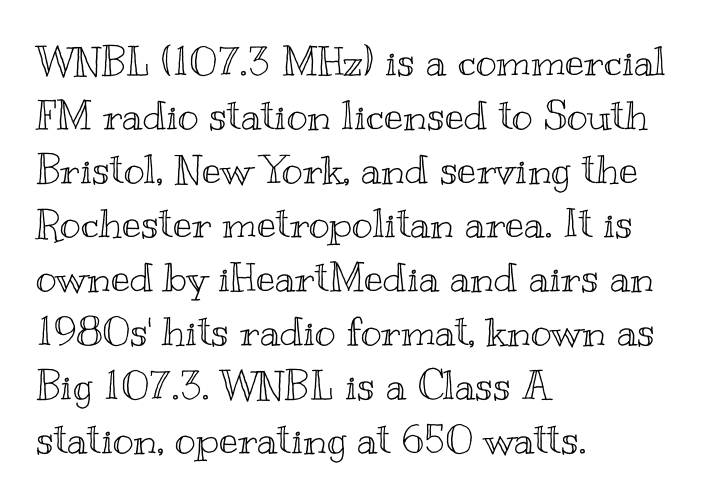
Where is the straight margin? On the left. These lines are rendered in a variable-pitch font. This rendering leaves character spacing at its baseline value. Baseline-to-baseline distance is the conventional proportion of letter height.
